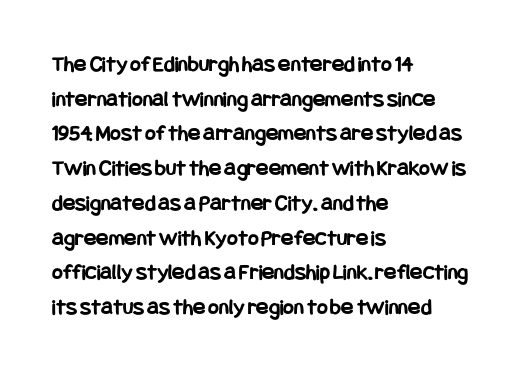
Q: Is the text bold? A: Yes.
Q: Is the text italic (slanted)? A: No, it is upright.
Q: Is the text underlined? A: No.
Q: How is the paragraph aligned? A: Left-aligned.
Q: Is the spacing between letters normal or unusually wide? A: Normal.
Q: Is the spacing between lines tight, normal or loose? A: Normal.
